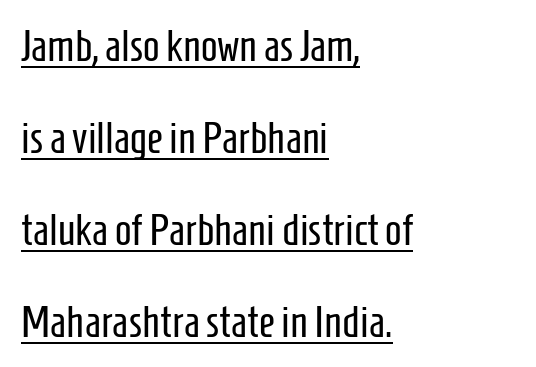
{"serif": "no", "italic": "no", "bold": "no", "weight": "regular", "width": "condensed", "stroke_contrast": "low", "x_height": "medium", "monospaced": "no", "underline": "yes", "align": "left", "line_spacing": "loose", "line_spacing_ratio": 2.09, "letter_spacing": "normal", "letter_spacing_em": 0.0, "glyph_px": 44}
